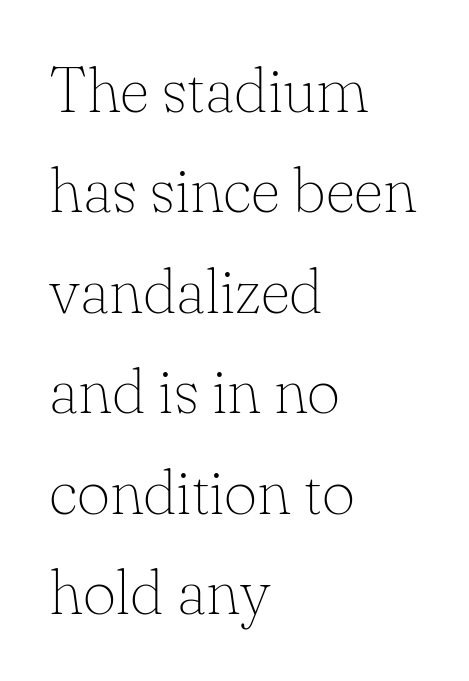
Here the glyphs are tracked normally, forming tight word shapes. Characters remain perfectly vertical along every line. Observe the serifs anchoring each vertical stroke in this sample. The rows are spaced the way most documents space them. This rendering features lettering with no underline.
